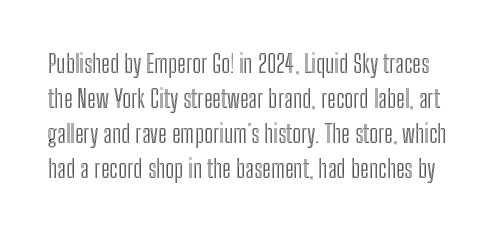
Q: Is the text italic (slanted)? A: No, it is upright.
Q: Is the text underlined? A: No.
Q: Is the spacing between letters normal or unusually wide? A: Normal.
Q: Is the spacing between lines tight, normal or loose? A: Normal.
